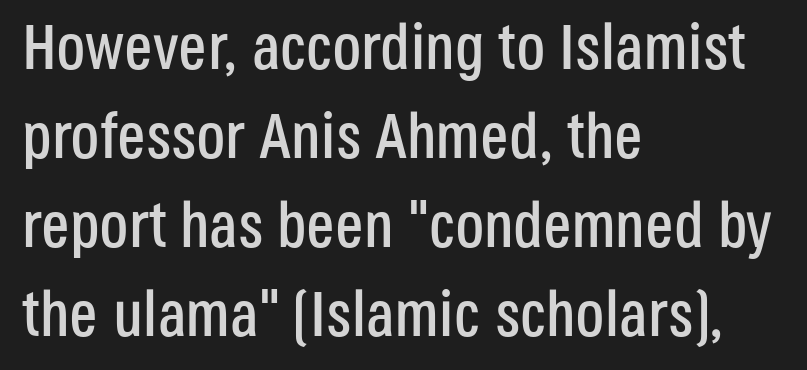
The image shows 64 px condensed sans-serif type, upright; set left-aligned, normal line spacing (1.39x), normal letter spacing, not underlined; low stroke contrast and a large x-height.
